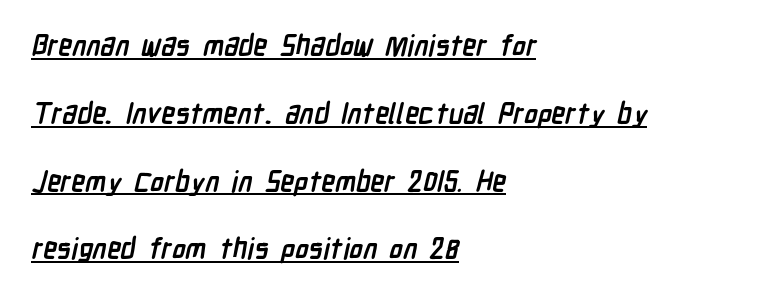
Q: Is the text bold? A: Yes.
Q: Is the typeface a serif or a sans-serif typeface? A: Sans-serif.
Q: Is the text underlined? A: Yes.
Q: How is the paragraph aligned? A: Left-aligned.
Q: Is the spacing between letters normal or unusually wide? A: Normal.
Q: Is the spacing between lines tight, normal or loose? A: Loose.
Q: Width (condensed, normal, or wide)? A: Condensed.
Q: Stroke contrast? A: Low.
Q: x-height? A: Medium.
Q: Monospaced? A: No.
